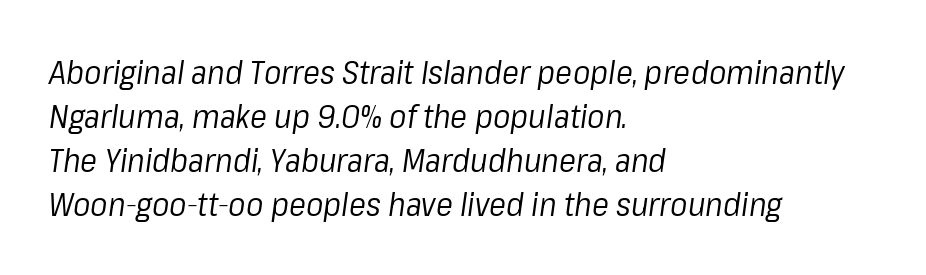
Letters rest on an invisible, unmarked baseline. Does the lettering tilt? It does — this is italic. Caption: standard tracking, unaltered. One-word summary of the alignment: left.
